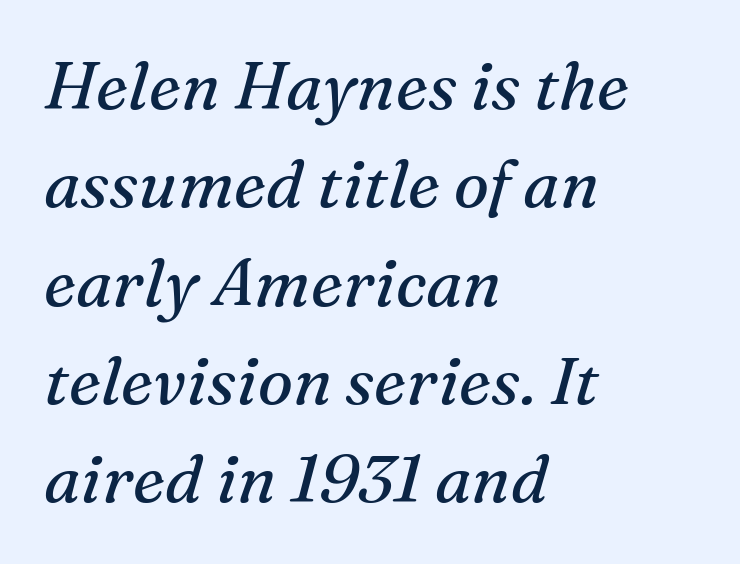
The image shows 66 px regular-weight serif type, italic (leaning right); set left-aligned, normal line spacing (1.49x), normal letter spacing, not underlined; medium stroke contrast and a medium x-height.
